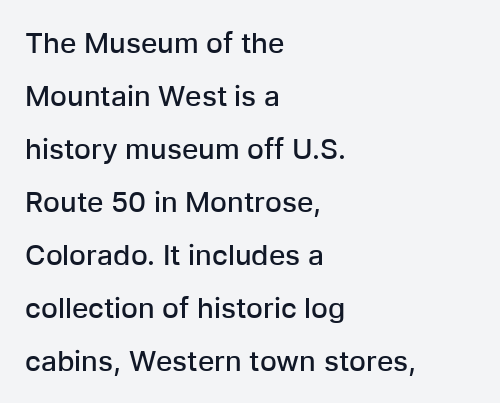
The image shows 28 px semibold sans-serif type, upright; set left-aligned, line spacing 1.89x, normal letter spacing, not underlined; low stroke contrast and a medium x-height.
